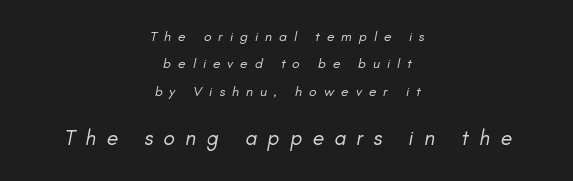
Q: Is the text bold? A: No.
Q: Is the text underlined? A: No.
Q: How is the paragraph aligned? A: Centered.
Q: Is the spacing between letters normal or unusually wide? A: Unusually wide.
Q: Is the spacing between lines tight, normal or loose? A: Loose.
Q: Which block of text is set in a larger size, the first (top) or the second (bottom)? A: The second (bottom) one.
